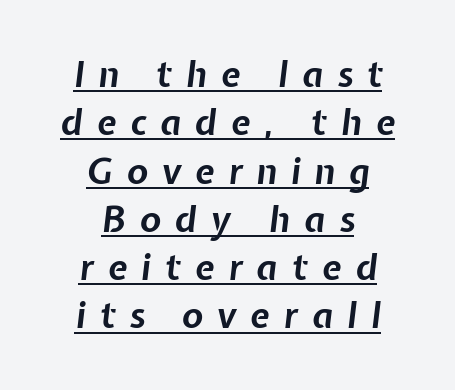
Q: Is the text bold? A: Yes.
Q: Is the text italic (slanted)? A: Yes, it leans right by about 7 degrees.
Q: Is the text underlined? A: Yes.
Q: How is the paragraph aligned? A: Centered.
Q: Is the spacing between letters normal or unusually wide? A: Unusually wide.
Q: Is the spacing between lines tight, normal or loose? A: Normal.
Q: Width (condensed, normal, or wide)? A: Normal.
Q: Stroke contrast? A: Low.
Q: x-height? A: Medium.
Q: Monospaced? A: No.
